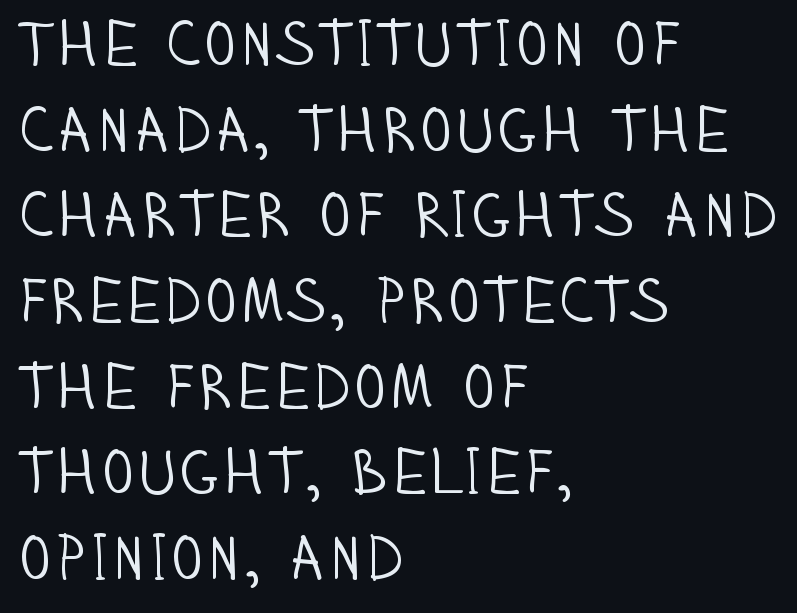
The image shows 63 px light, condensed sans-serif type, upright; set left-aligned, normal line spacing (1.36x), normal letter spacing, not underlined; low stroke contrast and a large x-height.
